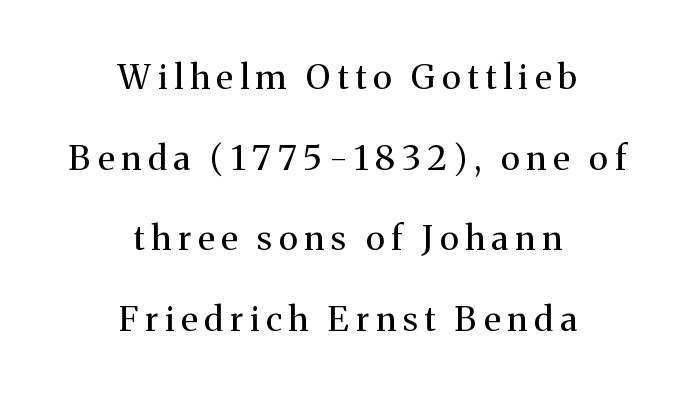
{"serif": "yes", "italic": "no", "bold": "no", "weight": "regular", "width": "normal", "stroke_contrast": "medium", "x_height": "medium", "monospaced": "no", "underline": "no", "align": "center", "line_spacing": "loose", "line_spacing_ratio": 2.37, "letter_spacing": "wide", "letter_spacing_em": 0.2, "glyph_px": 34}
